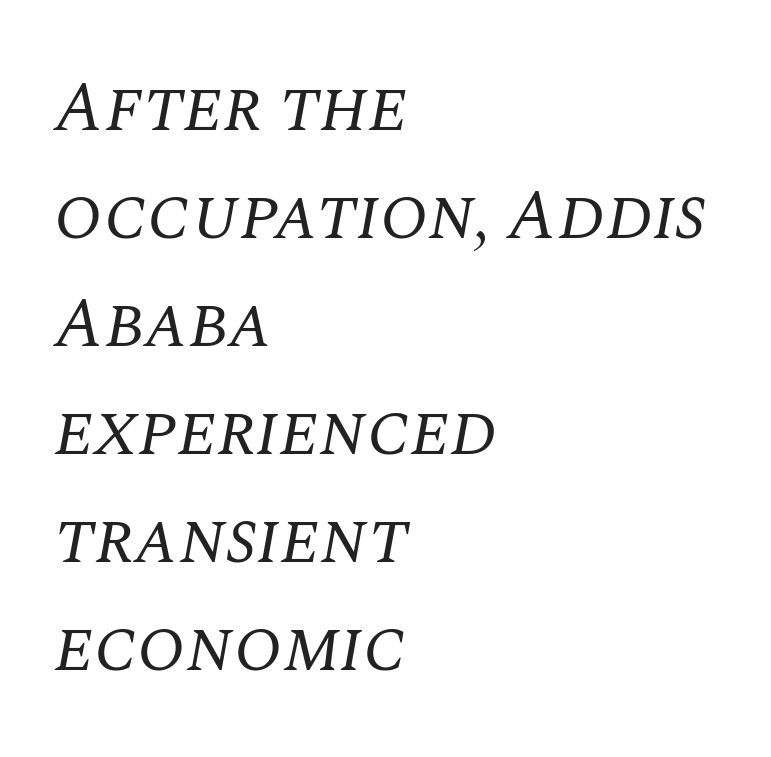
The image shows 71 px regular-weight serif type, italic (leaning right); set left-aligned, normal line spacing (1.52x), normal letter spacing, not underlined; medium stroke contrast and a large x-height.
